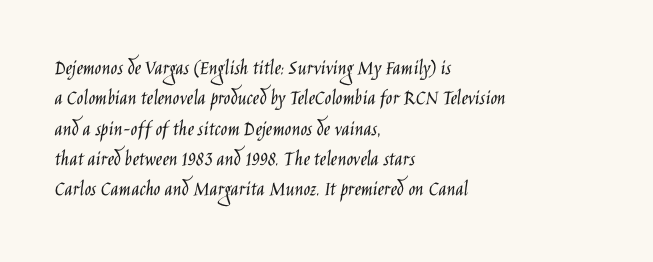
A quiet, ordinary-to-light weight characterises the typeface. The text block is weighted toward the left margin, trailing off unevenly rightward. This rendering leaves character spacing at its baseline value. The strip under each line holds only bare page.
